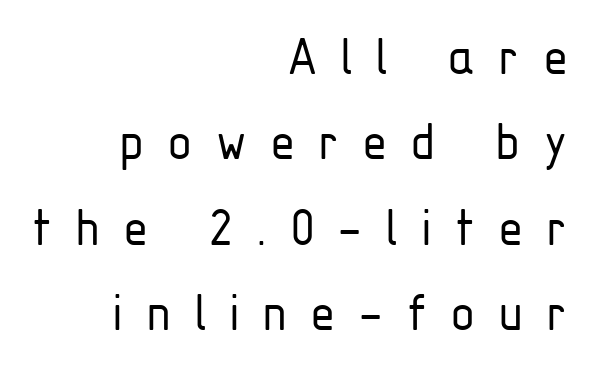
{"serif": "no", "italic": "no", "bold": "no", "weight": "light", "width": "condensed", "stroke_contrast": "low", "x_height": "medium", "monospaced": "no", "underline": "no", "align": "right", "line_spacing": "normal", "line_spacing_ratio": 1.47, "letter_spacing": "wide", "letter_spacing_em": 0.39, "glyph_px": 58}
